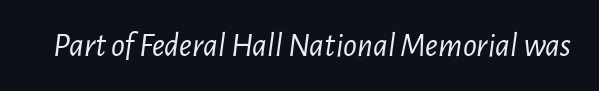
Is this a fixed-width face? No — the glyphs have proportional, varying widths. Is the type slanted? Yes — the strokes lean at a clear angle. The typeface has the unassuming heft of standard copy or less. Anything drawn beneath the words? Only blank space. The face used here is rendered with its standard letterfit.
